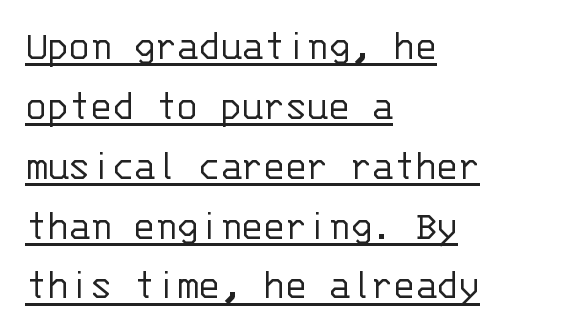
Q: Is the text bold? A: No.
Q: Is the text italic (slanted)? A: No, it is upright.
Q: Is the typeface a serif or a sans-serif typeface? A: Sans-serif.
Q: Is the text underlined? A: Yes.
Q: How is the paragraph aligned? A: Left-aligned.
Q: Is the spacing between letters normal or unusually wide? A: Normal.
Q: Is the spacing between lines tight, normal or loose? A: Normal.
Q: Width (condensed, normal, or wide)? A: Normal.
Q: Stroke contrast? A: Low.
Q: x-height? A: Large.
Q: Monospaced? A: Yes.
